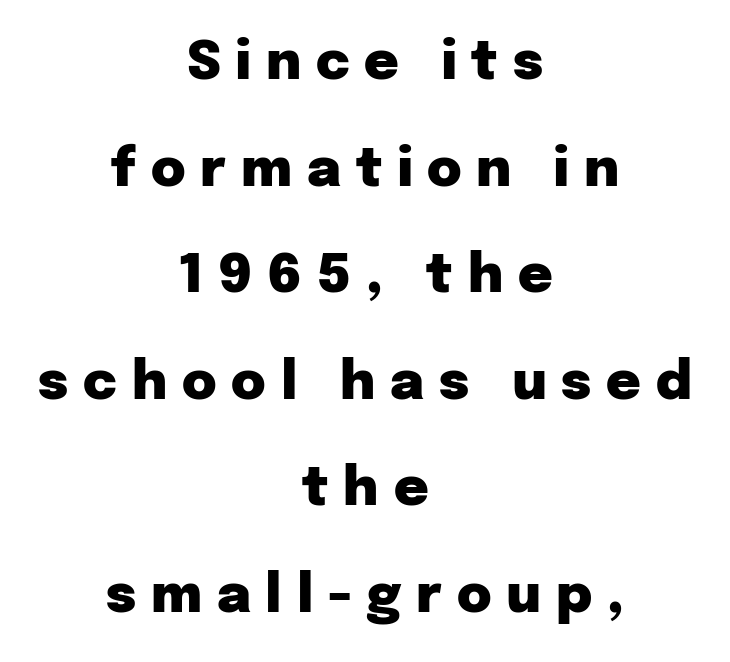
{"serif": "no", "italic": "no", "bold": "yes", "weight": "heavy", "width": "normal", "stroke_contrast": "low", "x_height": "medium", "monospaced": "no", "underline": "no", "align": "center", "line_spacing": "loose", "line_spacing_ratio": 2.01, "letter_spacing": "wide", "letter_spacing_em": 0.28, "glyph_px": 53}
